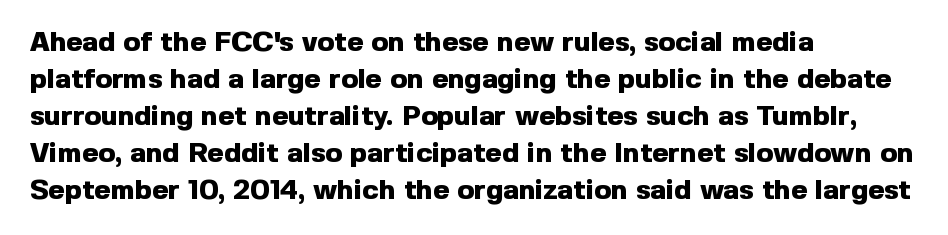
{"serif": "no", "italic": "no", "bold": "yes", "weight": "heavy", "width": "normal", "x_height": "medium", "monospaced": "no", "underline": "no", "align": "left", "line_spacing": "normal", "line_spacing_ratio": 1.32, "letter_spacing": "normal", "letter_spacing_em": 0.0, "glyph_px": 28}
